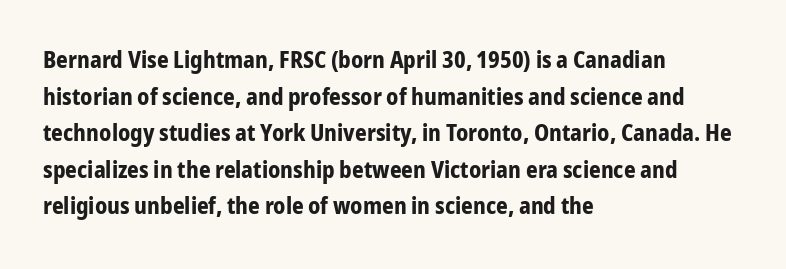
The image shows 23 px bold type, upright; set left-aligned, normal line spacing (1.59x), normal letter spacing, not underlined.
